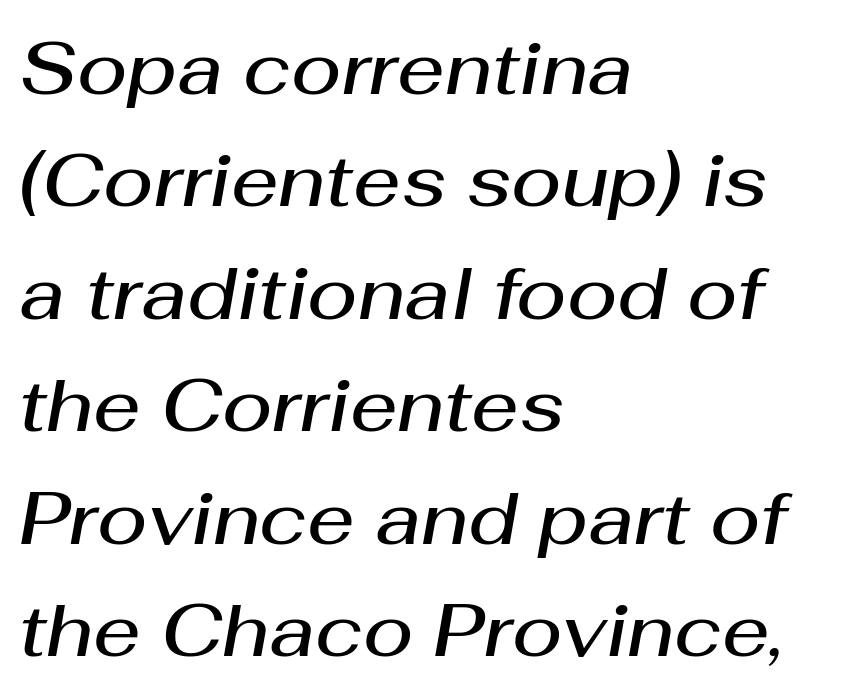
{"italic": "yes", "lean": "right", "slant_degrees": 10, "bold": "semi", "weight": "semibold", "width": "normal", "stroke_contrast": "medium", "x_height": "medium", "monospaced": "no", "underline": "no", "align": "left", "line_spacing": "normal", "line_spacing_ratio": 1.52, "letter_spacing": "normal", "letter_spacing_em": 0.0, "glyph_px": 74}
